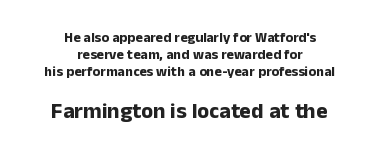
Students, note that the glyphs here touch the page at normal intervals. Emphasis by weight is at full strength: bold. Every character sits straight up, as roman type does. Small over large — that's the arrangement of the two blocks here. Is the block centered? Yes — each line is placed symmetrically about the middle.
